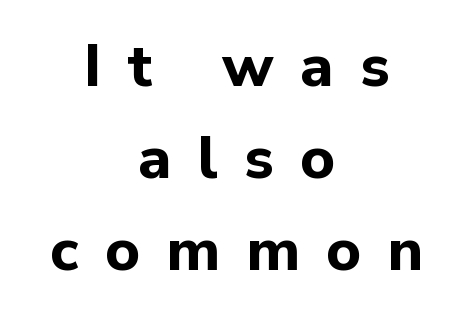
Q: Is the text bold? A: Yes.
Q: Is the text italic (slanted)? A: No, it is upright.
Q: Is the typeface a serif or a sans-serif typeface? A: Sans-serif.
Q: Is the text underlined? A: No.
Q: How is the paragraph aligned? A: Centered.
Q: Is the spacing between letters normal or unusually wide? A: Unusually wide.
Q: Is the spacing between lines tight, normal or loose? A: Normal.
Q: Width (condensed, normal, or wide)? A: Normal.
Q: Stroke contrast? A: Low.
Q: x-height? A: Medium.
Q: Monospaced? A: No.
